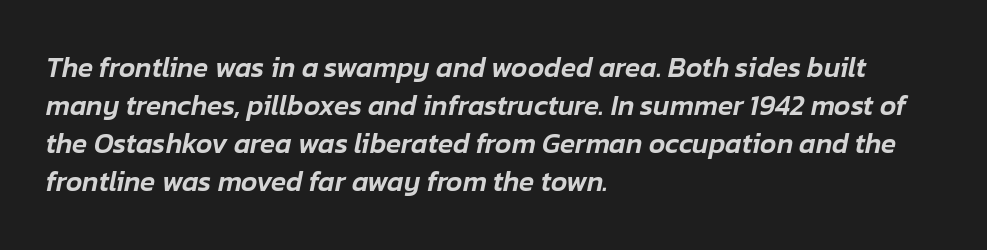
The image shows 28 px text type, italic (leaning right); set left-aligned, normal line spacing (1.36x), normal letter spacing, not underlined; low stroke contrast and a medium x-height.
